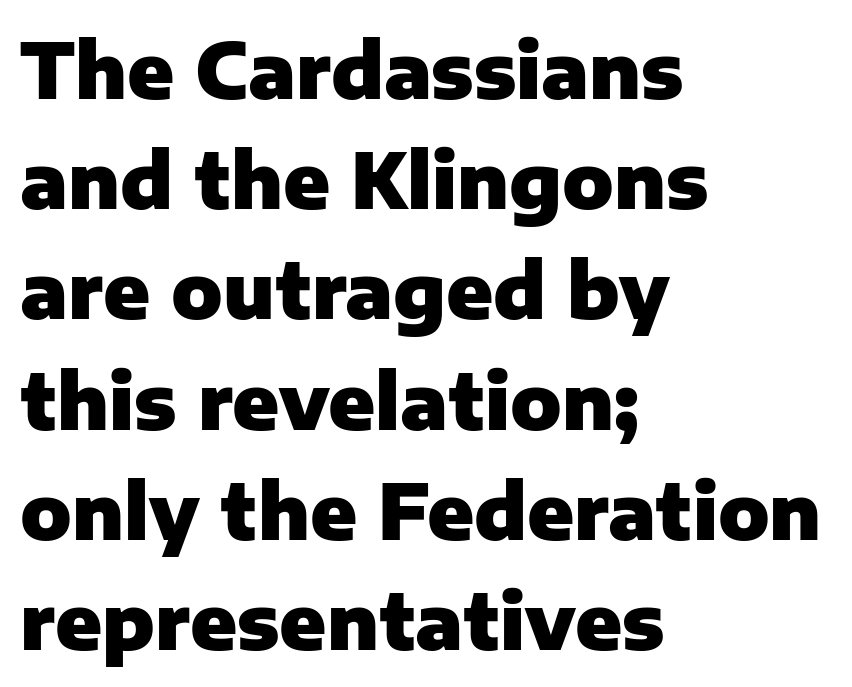
The image shows 76 px heavy sans-serif type, upright; set left-aligned, normal line spacing (1.45x), normal letter spacing, not underlined; low stroke contrast and a medium x-height.
